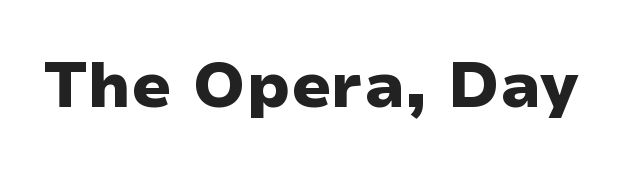
Q: Is the text bold? A: Yes.
Q: Is the text italic (slanted)? A: No, it is upright.
Q: Is the typeface a serif or a sans-serif typeface? A: Sans-serif.
Q: Is the text underlined? A: No.
Q: Is the spacing between letters normal or unusually wide? A: Normal.
Q: Width (condensed, normal, or wide)? A: Wide.
Q: Stroke contrast? A: Low.
Q: x-height? A: Medium.
Q: Monospaced? A: No.
